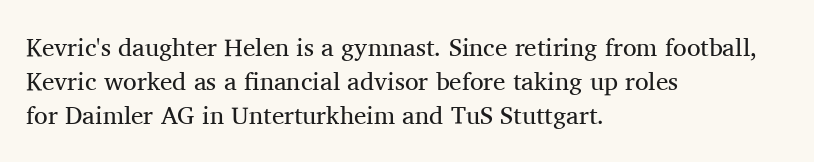
The area under the type is left untouched. A roman cut, with each character standing at attention. Observe the ordinary spacing: letters are neighbours, not strangers. Notice how the passage keeps a crisp vertical edge on the left only.
